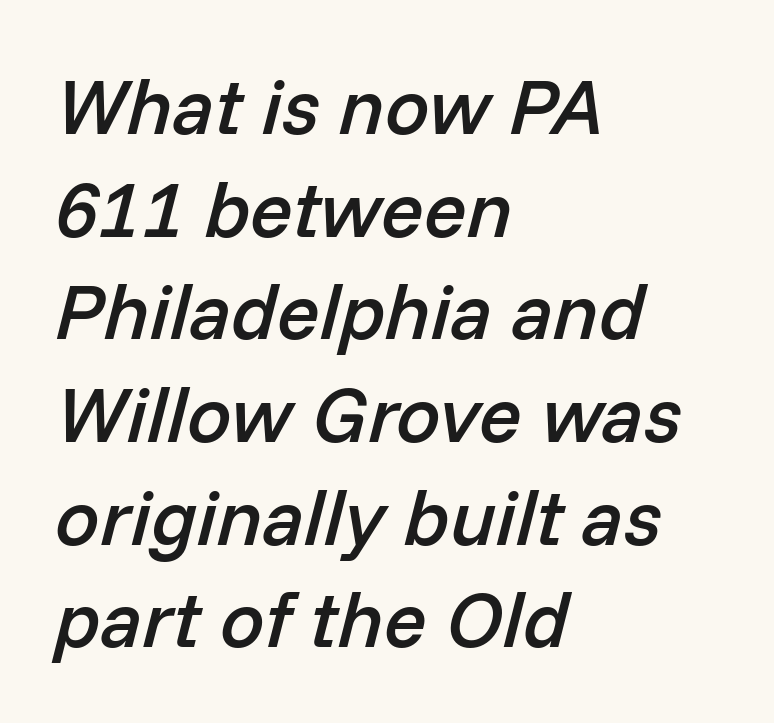
{"italic": "yes", "lean": "right", "slant_degrees": 14, "bold": "semi", "weight": "semibold", "width": "normal", "stroke_contrast": "low", "x_height": "medium", "monospaced": "no", "underline": "no", "align": "left", "line_spacing": "normal", "line_spacing_ratio": 1.3, "letter_spacing": "normal", "letter_spacing_em": 0.0, "glyph_px": 79}
